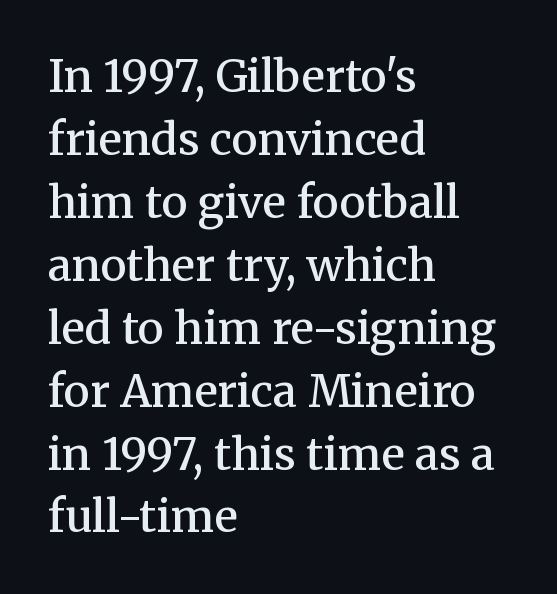
Short note: letters normally spaced. Unlike a clean sans, this face finishes its strokes with serifs. In CSS terms this would be text-align: left. The letters advance in unequal steps, a hallmark of proportional type.
